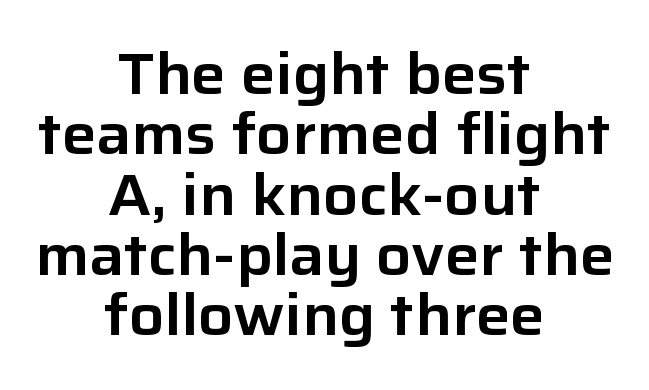
Q: Is the text italic (slanted)? A: No, it is upright.
Q: Is the typeface a serif or a sans-serif typeface? A: Sans-serif.
Q: Is the text underlined? A: No.
Q: How is the paragraph aligned? A: Centered.
Q: Is the spacing between letters normal or unusually wide? A: Normal.
Q: Is the spacing between lines tight, normal or loose? A: Tight.
Q: Width (condensed, normal, or wide)? A: Normal.
Q: Stroke contrast? A: Low.
Q: x-height? A: Medium.
Q: Monospaced? A: No.
